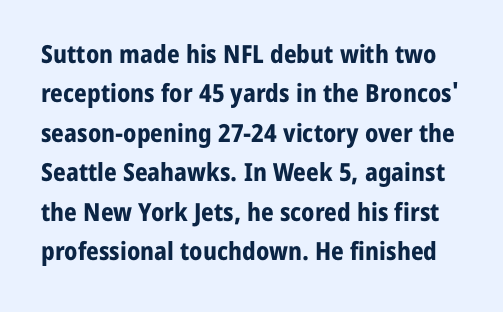
The image shows 25 px bold type, upright; set normal line spacing (1.58x), normal letter spacing, not underlined.
